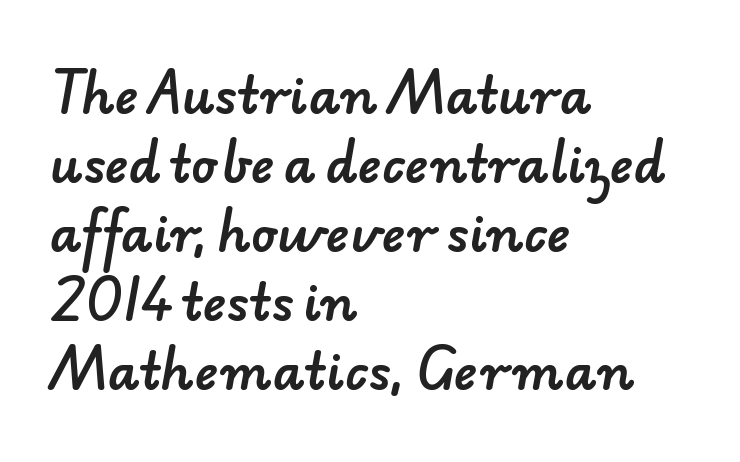
{"serif": "no", "width": "normal", "stroke_contrast": "low", "x_height": "small", "monospaced": "no", "underline": "no", "align": "left", "line_spacing": "normal", "line_spacing_ratio": 1.38, "letter_spacing": "normal", "letter_spacing_em": 0.0, "glyph_px": 50}
